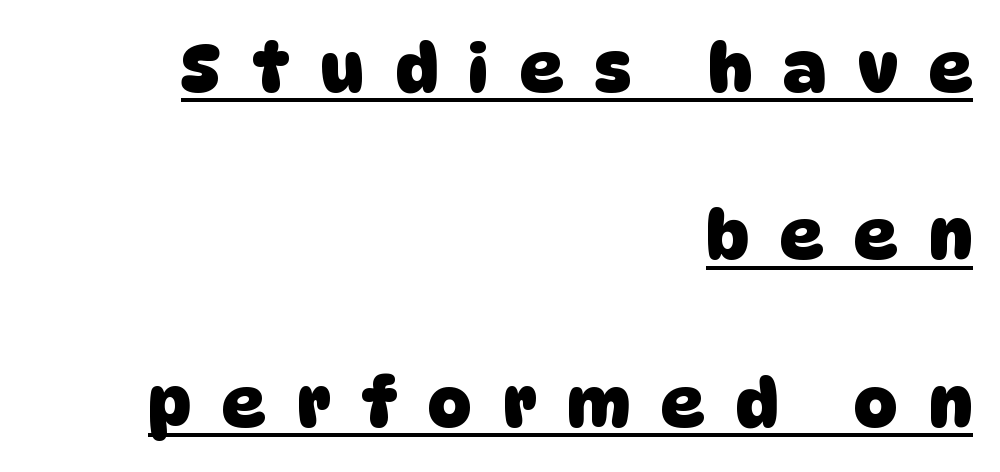
The image shows 67 px heavy sans-serif type; set right-aligned, loose line spacing (2.5x), unusually wide letter spacing (+0.47 em), underlined; low stroke contrast and a large x-height.
